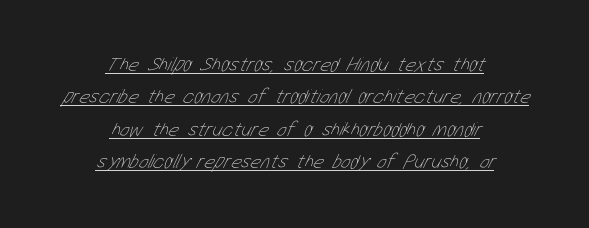
Q: Is the text bold? A: No.
Q: Is the text underlined? A: Yes.
Q: How is the paragraph aligned? A: Centered.
Q: Is the spacing between letters normal or unusually wide? A: Normal.
Q: Is the spacing between lines tight, normal or loose? A: Normal.
